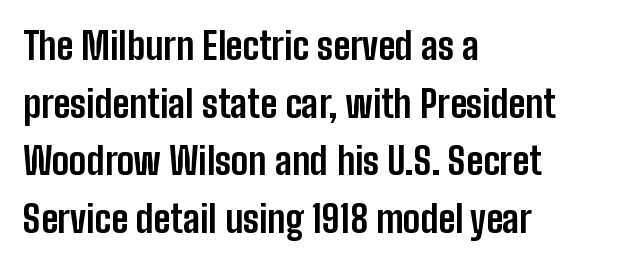
{"serif": "no", "italic": "no", "bold": "yes", "weight": "bold", "width": "condensed", "stroke_contrast": "low", "x_height": "medium", "monospaced": "no", "underline": "no", "align": "left", "line_spacing": "normal", "line_spacing_ratio": 1.56, "letter_spacing": "normal", "letter_spacing_em": 0.0, "glyph_px": 37}
